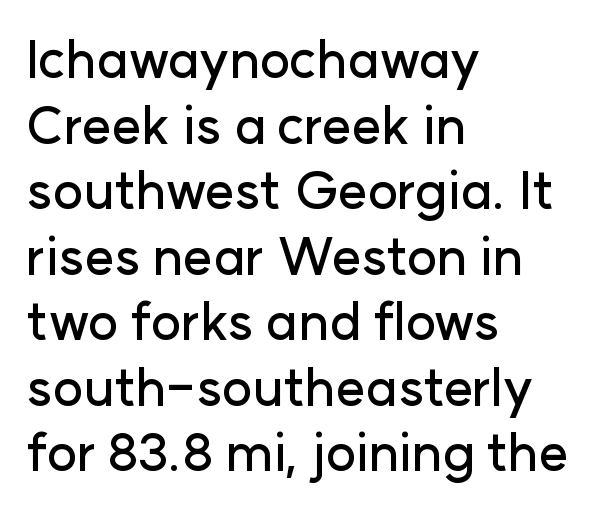
{"serif": "no", "italic": "no", "width": "normal", "stroke_contrast": "low", "x_height": "medium", "monospaced": "no", "underline": "no", "align": "left", "line_spacing": "normal", "line_spacing_ratio": 1.26, "letter_spacing": "normal", "letter_spacing_em": 0.0, "glyph_px": 52}
